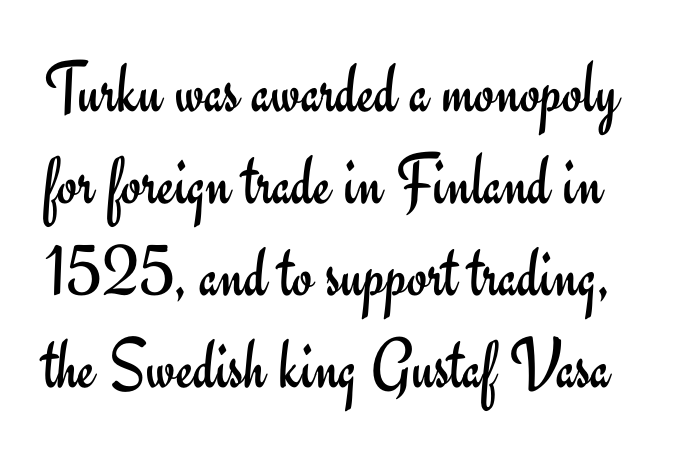
Clear beneath every line of the passage. The designer went with a sans here, leaving each stem footless. These lines keep a tight, regular rhythm from letter to letter. Think of a printed novel: that variable character pitch is what you see here. Stem width sits at or under what a default text font uses.
